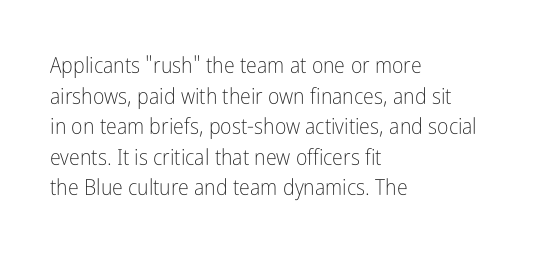
{"italic": "no", "bold": "no", "underline": "no", "align": "left", "line_spacing": "normal", "line_spacing_ratio": 1.39, "letter_spacing": "normal", "letter_spacing_em": 0.0, "glyph_px": 22}
